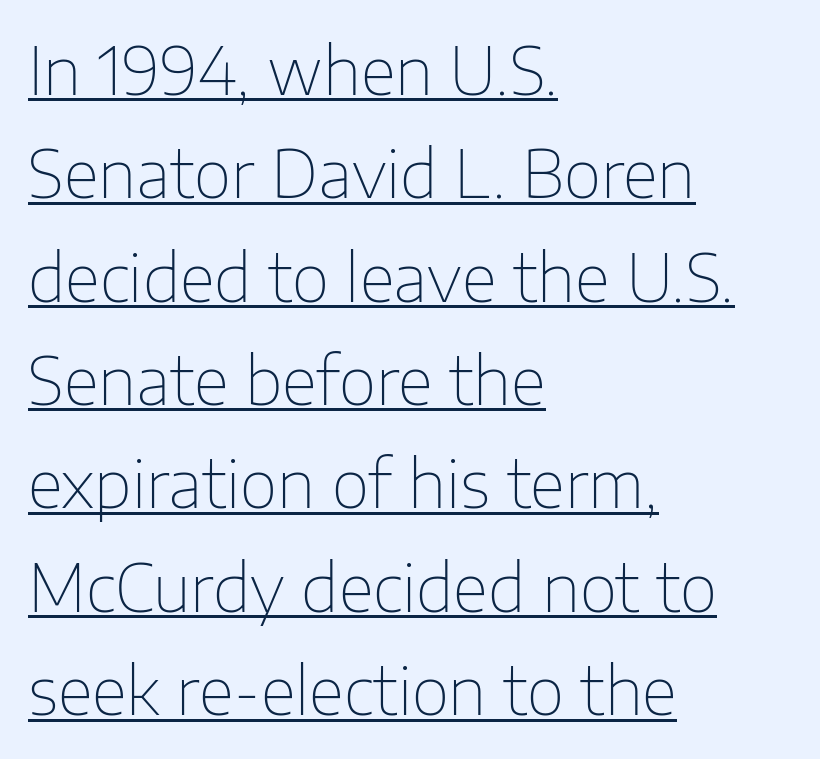
{"serif": "no", "italic": "no", "bold": "no", "weight": "thin", "width": "normal", "stroke_contrast": "low", "x_height": "medium", "monospaced": "no", "underline": "yes", "align": "left", "line_spacing": "normal", "line_spacing_ratio": 1.59, "letter_spacing": "normal", "letter_spacing_em": 0.0, "glyph_px": 65}
